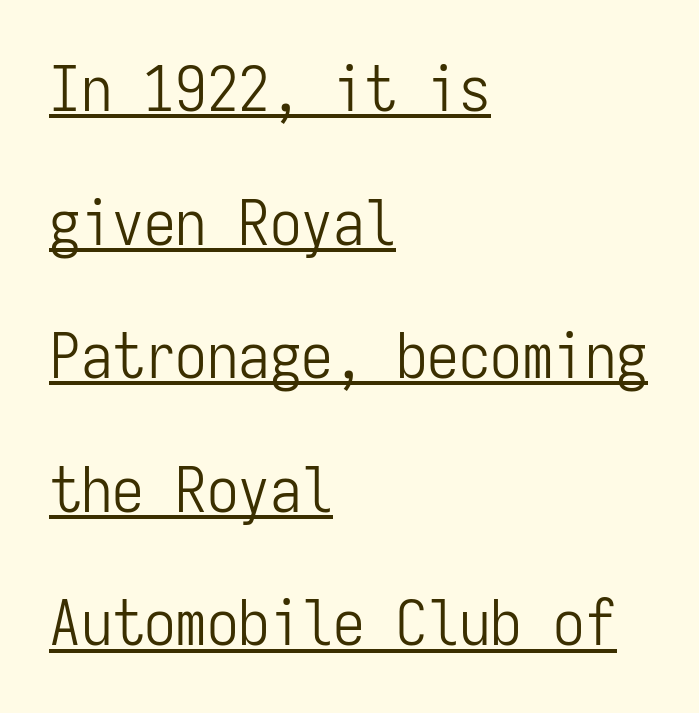
Designer's note — italics off, roman on. The rendering shows plain stroke endings on the letterforms — a sans-serif design. What's the leading like? Stretched, with rows far apart. These lines stack with their left ends in a neat column.
